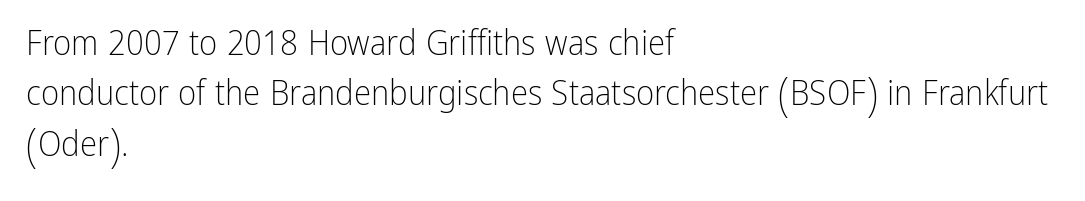
Stems and bowls with no extra thickness — not bold. Check the space under the baseline: it is left empty. The vertical gap from one line to the next is medium. Nobody touched the tracking dial on this one.
